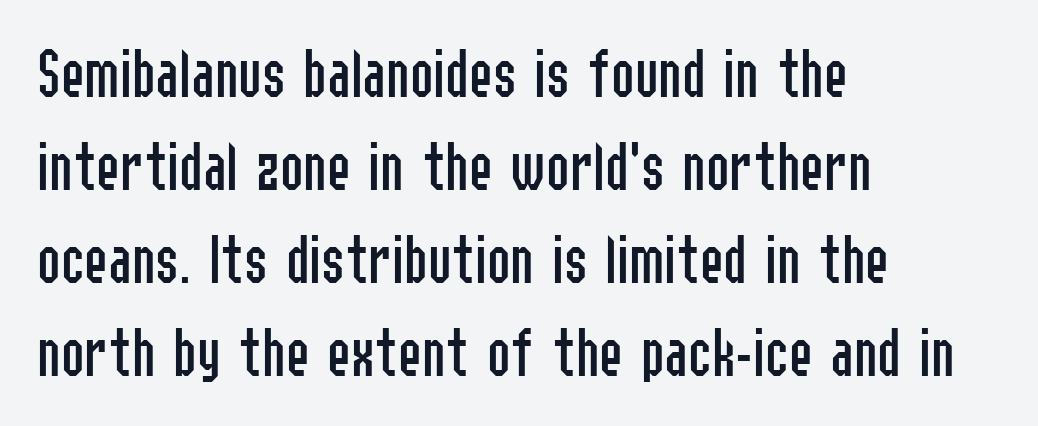
These lines sit exactly where default settings would place them. Observe the ordinary spacing: letters are neighbours, not strangers. Horizontally, the lines are justified to the leading edge only. Notice how the stems are strictly vertical — no italics here.
